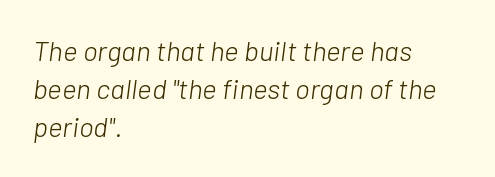
There is no visible air inserted between adjacent glyphs. Proportional: the letters do not fall into vertical columns. Every row of glyphs begins at an identical x-position on the left. Designer's note — italics engaged. The line-height multiplier appears to be the usual default. On a weight scale, this lands at 450 or below.
